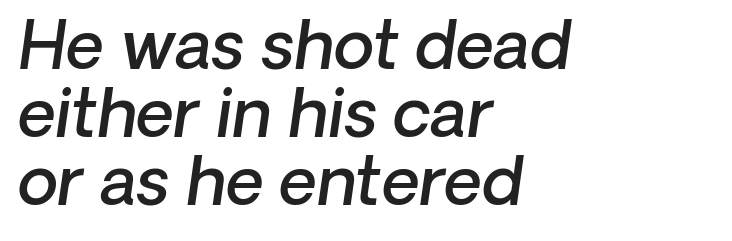
The image shows 66 px semibold type, italic (leaning right); set left-aligned, tight line spacing (1.03x), normal letter spacing, not underlined; low stroke contrast and a medium x-height.
